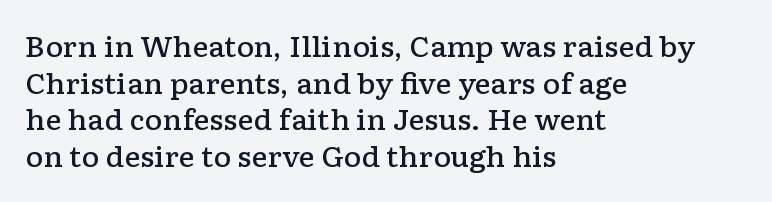
Successive baselines arrive at the customary interval. Nothing unusual about the tracking: characters are spaced as the font intends. Clear beneath every line of the passage. The lettering stays uniformly vertical, giving the passage a roman look. A somewhat darkened texture: the type is semibold rather than bold. Left-aligned paragraph, ragged on the right.
